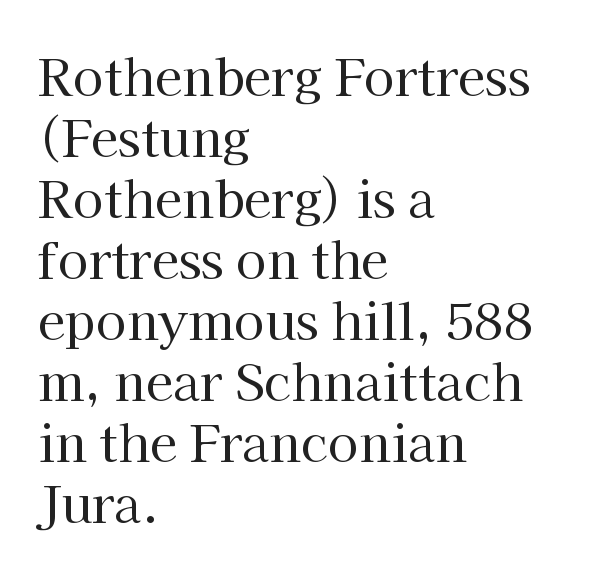
The font's upright variant was chosen for this text. The rendering uses natural spacing where letterforms have individual widths. Which margin do the lines hug? The left one — the right edge is uneven. Only glyphs here, with clear space below each row. Note: serifs present on the glyphs.
